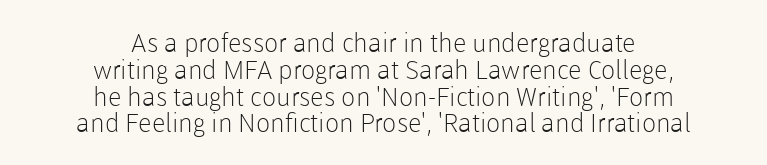
The image shows 26 px text type, upright; set centered, tight line spacing (1.03x), normal letter spacing, not underlined.
